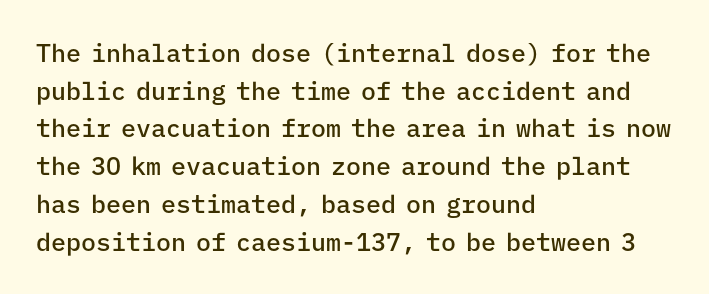
{"italic": "no", "bold": "semi", "underline": "no", "align": "left", "line_spacing": "normal", "line_spacing_ratio": 1.51, "letter_spacing": "normal", "letter_spacing_em": 0.0, "glyph_px": 25}
